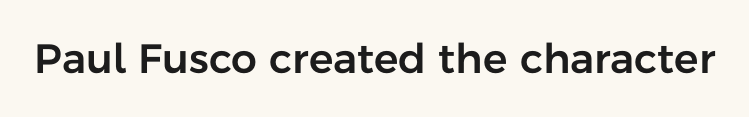
{"serif": "no", "italic": "no", "width": "normal", "stroke_contrast": "low", "x_height": "medium", "monospaced": "no", "underline": "no", "letter_spacing": "normal", "letter_spacing_em": 0.0, "glyph_px": 41}
